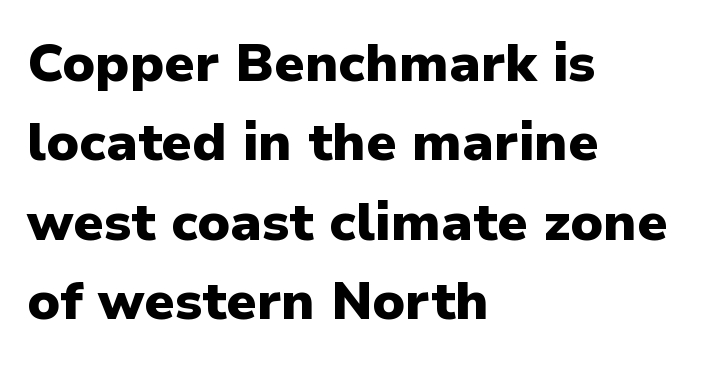
The gaps between neighbouring characters are ordinary and unremarkable. This block has exactly the height ordinary leading produces. Quick note: underline off. All the whitespace from short lines collects on the right. Unlike a traditional serif, this face leaves its strokes unadorned.
